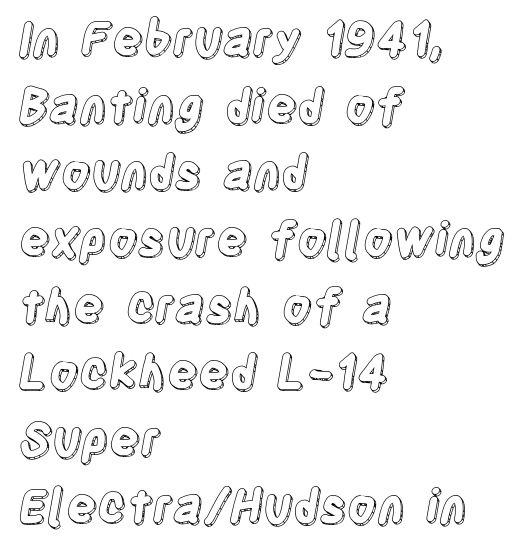
Spacing between characters is what you'd get straight out of the box. Casual observation: everything's shoved over to the left. Nobody drew a line under any word here. A typesetter would call this proportional, since set widths differ per character. Students, observe: this is what conventionally led text looks like.
